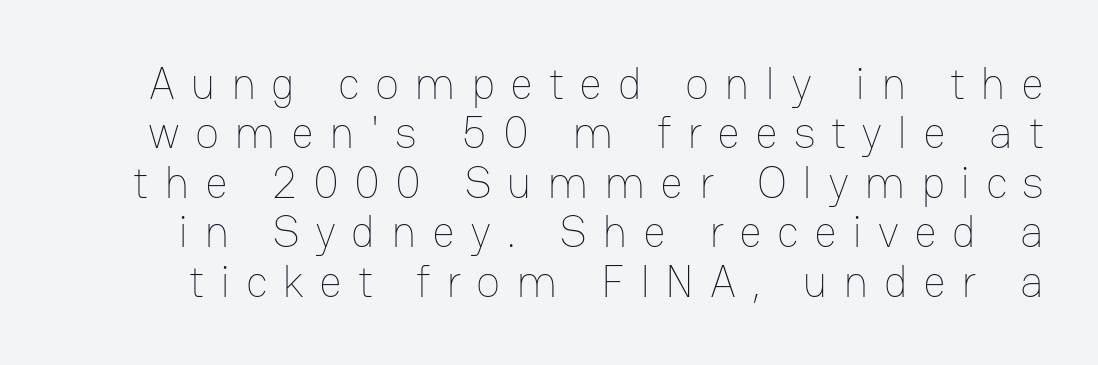
The image shows 45 px thin type, upright; set tight line spacing (1.1x), unusually wide letter spacing (+0.34 em), not underlined; low stroke contrast and a medium x-height.
